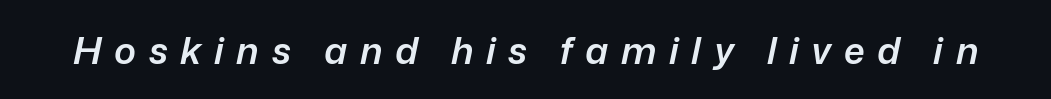
The image shows 37 px semibold type, italic (leaning right); set unusually wide letter spacing (+0.34 em), not underlined; low stroke contrast and a medium x-height.
